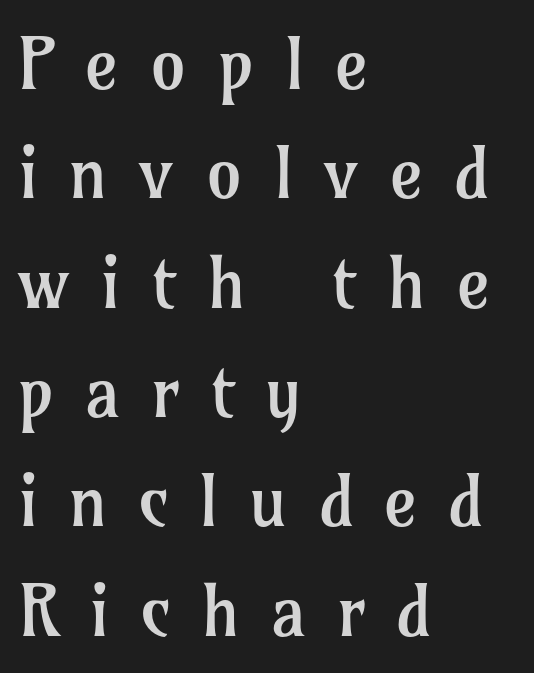
{"serif": "yes", "italic": "no", "bold": "no", "weight": "regular", "width": "normal", "stroke_contrast": "low", "x_height": "medium", "monospaced": "no", "underline": "no", "align": "left", "line_spacing": "normal", "line_spacing_ratio": 1.54, "letter_spacing": "wide", "letter_spacing_em": 0.43, "glyph_px": 71}
